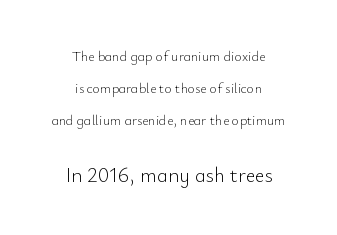
Unlike italic type, these characters show no tilt at all. A quiet, ordinary-to-light weight characterises the typeface. The designer gave the closing block more size than the opening block. In CSS terms this would be text-align: center.
